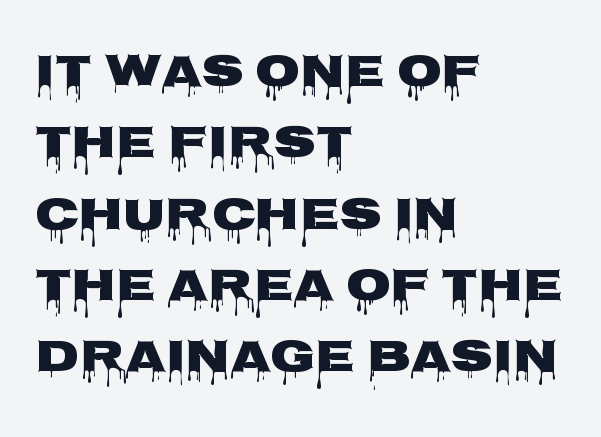
This rendering employs a face without finishing strokes, i.e., a sans-serif. Descender tails drop into unmarked territory. It's the straight-up-and-down kind of type. Vertically, the passage feels balanced, rows spaced as you'd expect.
